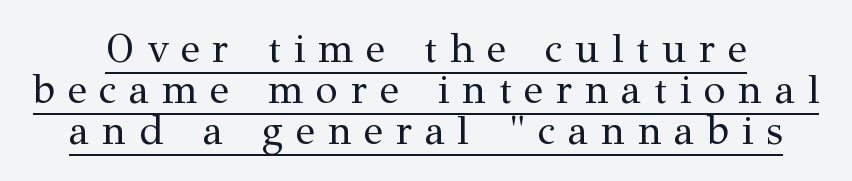
{"serif": "yes", "italic": "no", "bold": "no", "weight": "regular", "width": "normal", "stroke_contrast": "medium", "x_height": "medium", "monospaced": "no", "underline": "yes", "line_spacing": "tight", "line_spacing_ratio": 1.03, "letter_spacing": "wide", "letter_spacing_em": 0.32, "glyph_px": 40}
